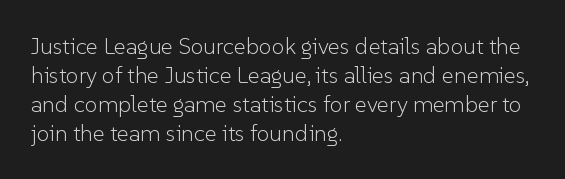
Q: Is the text bold? A: No.
Q: Is the text italic (slanted)? A: No, it is upright.
Q: Is the text underlined? A: No.
Q: How is the paragraph aligned? A: Left-aligned.
Q: Is the spacing between letters normal or unusually wide? A: Normal.
Q: Is the spacing between lines tight, normal or loose? A: Normal.
